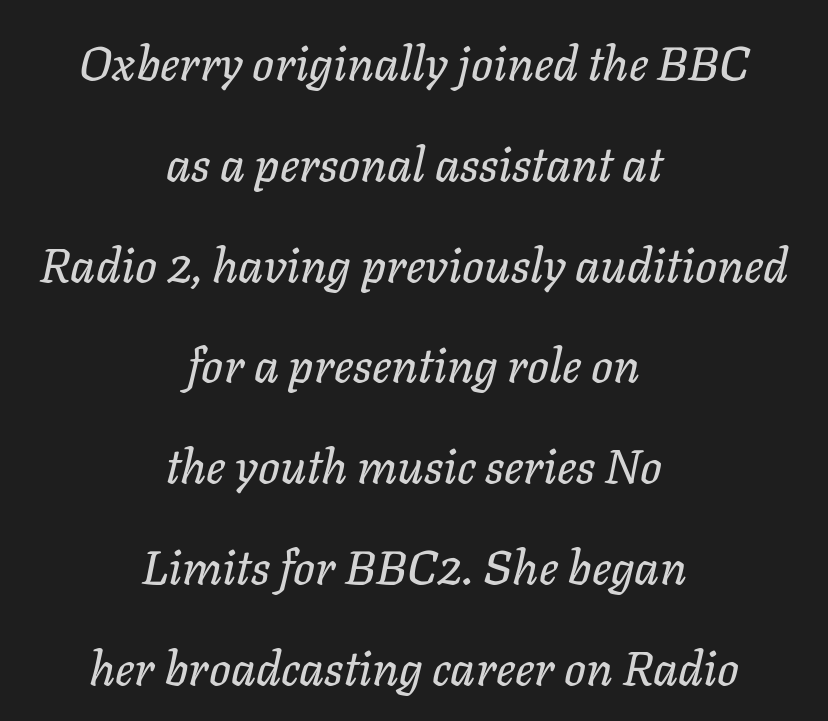
A centered setting, common on invitations and titles, is used for this passage. The space between consecutive lines is lavish. Characters follow at the spacing the type designer built in. Proportional: the letters do not fall into vertical columns. In terms of posture, this sample is oblique.
